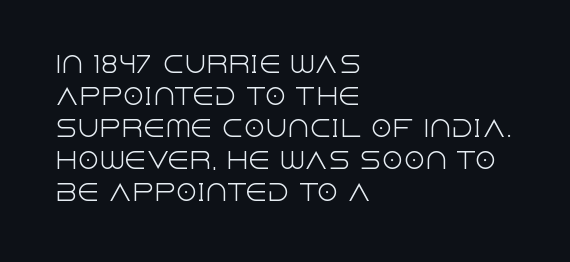
{"italic": "no", "bold": "no", "underline": "no", "align": "left", "line_spacing": "normal", "line_spacing_ratio": 1.46, "letter_spacing": "normal", "letter_spacing_em": 0.0, "glyph_px": 22}
